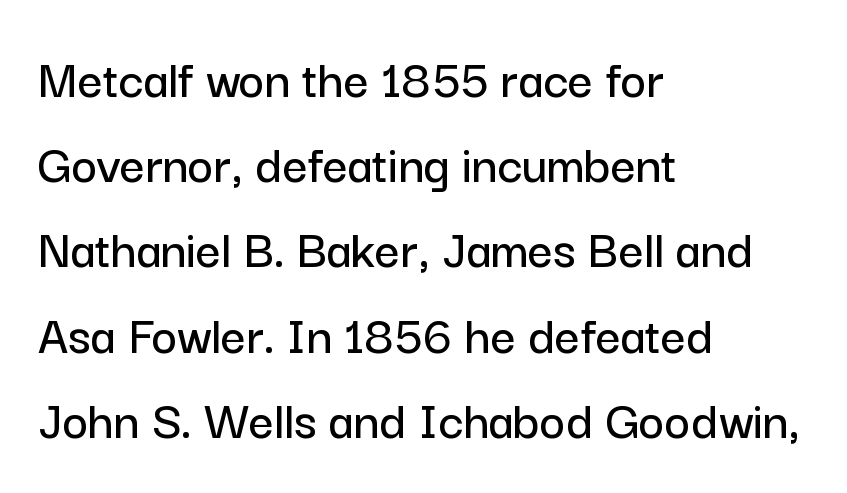
The image shows 55 px sans-serif type, upright; set left-aligned, normal line spacing (1.55x), normal letter spacing, not underlined; low stroke contrast and a medium x-height.
